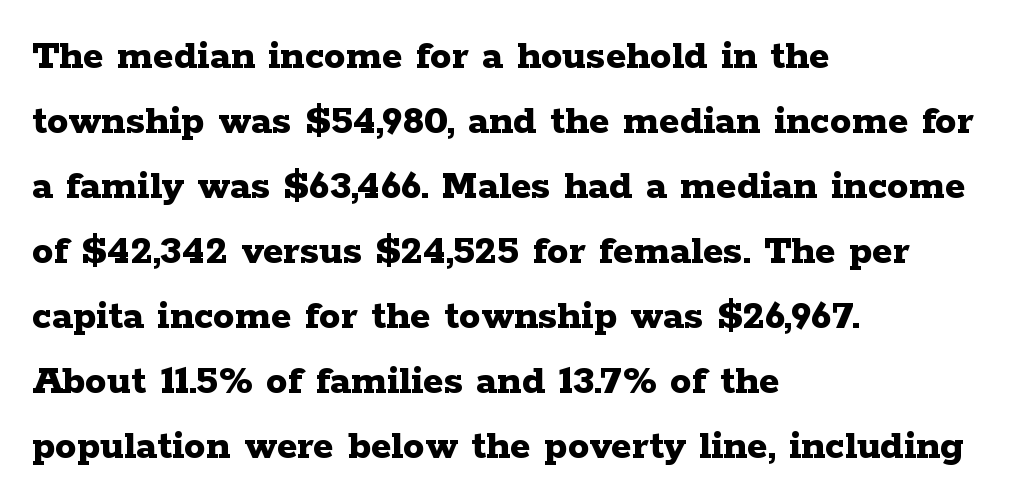
The face used here is rendered with its standard letterfit. The zone under the glyphs is completely vacant. No italicization has been applied; the sample stays upright. I'd describe the lettering as bold — thick and assertive. These lines are composed in type with serifs.
